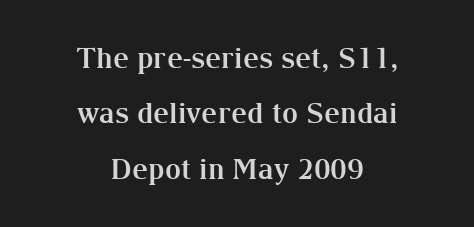
Q: Is the text bold? A: Yes.
Q: Is the text italic (slanted)? A: No, it is upright.
Q: Is the typeface a serif or a sans-serif typeface? A: Serif.
Q: Is the text underlined? A: No.
Q: How is the paragraph aligned? A: Centered.
Q: Is the spacing between letters normal or unusually wide? A: Normal.
Q: Is the spacing between lines tight, normal or loose? A: Loose.
Q: Width (condensed, normal, or wide)? A: Normal.
Q: Stroke contrast? A: Medium.
Q: x-height? A: Medium.
Q: Monospaced? A: No.
